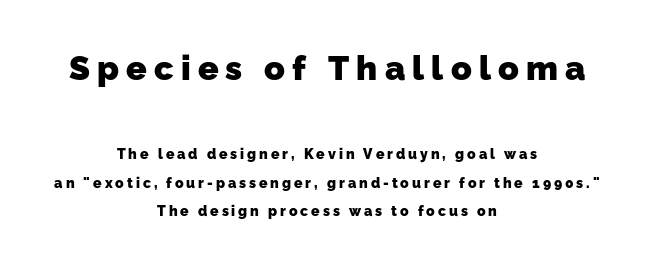
Q: Is the text bold? A: Yes.
Q: Is the typeface a serif or a sans-serif typeface? A: Sans-serif.
Q: Is the text underlined? A: No.
Q: How is the paragraph aligned? A: Centered.
Q: Is the spacing between letters normal or unusually wide? A: Unusually wide.
Q: Is the spacing between lines tight, normal or loose? A: Loose.
Q: Which block of text is set in a larger size, the first (top) or the second (bottom)? A: The first (top) one.
Q: Width (condensed, normal, or wide)? A: Normal.
Q: Stroke contrast? A: Low.
Q: x-height? A: Medium.
Q: Monospaced? A: No.
